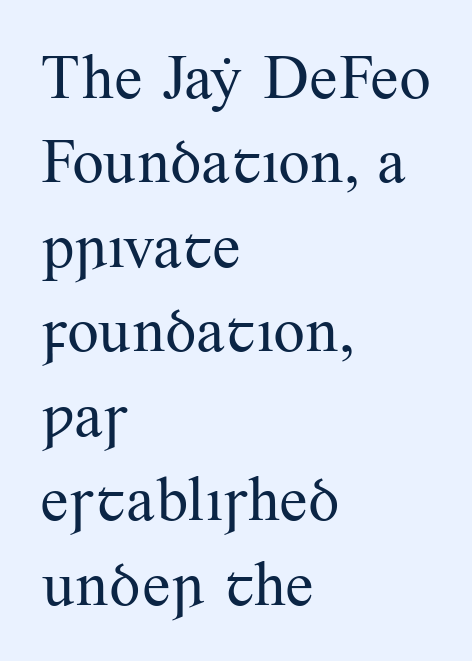
Q: Is the text bold? A: No.
Q: Is the text italic (slanted)? A: No, it is upright.
Q: Is the typeface a serif or a sans-serif typeface? A: Serif.
Q: Is the text underlined? A: No.
Q: How is the paragraph aligned? A: Left-aligned.
Q: Is the spacing between letters normal or unusually wide? A: Normal.
Q: Is the spacing between lines tight, normal or loose? A: Normal.
Q: Width (condensed, normal, or wide)? A: Normal.
Q: Stroke contrast? A: Medium.
Q: x-height? A: Small.
Q: Monospaced? A: No.
